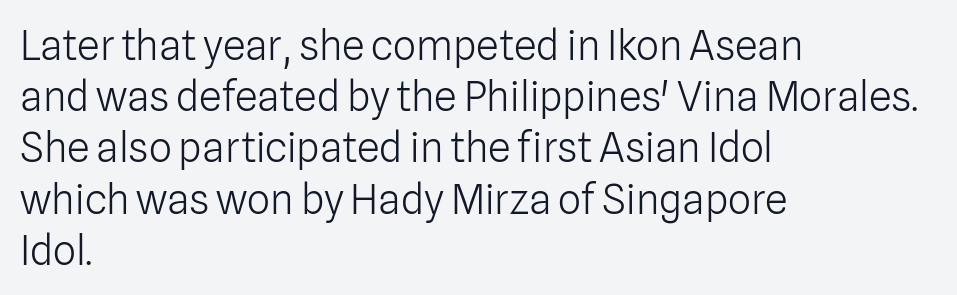
The image shows 41 px light sans-serif type, upright; set left-aligned, normal line spacing (1.25x), normal letter spacing, not underlined; low stroke contrast and a medium x-height.
